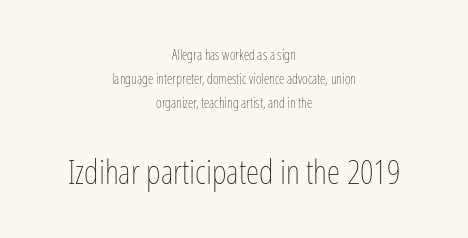
The image shows 34 px thin, condensed type, upright; set centered, normal line spacing (1.7x), normal letter spacing, not underlined; the second (bottom) block is 2.43x larger; low stroke contrast and a medium x-height.
